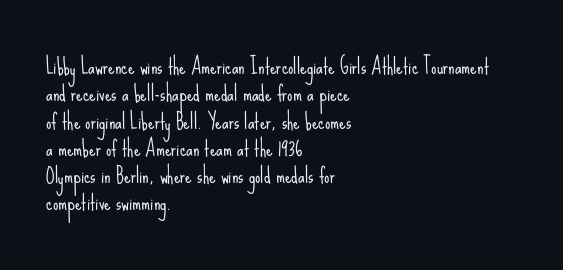
Reading down the block, your eye returns to a fixed left position each line. The weight tops out at a normal text grade. Interline gaps are of average width in this sample. The letters sit at their default tracking, neither squeezed nor spread.
